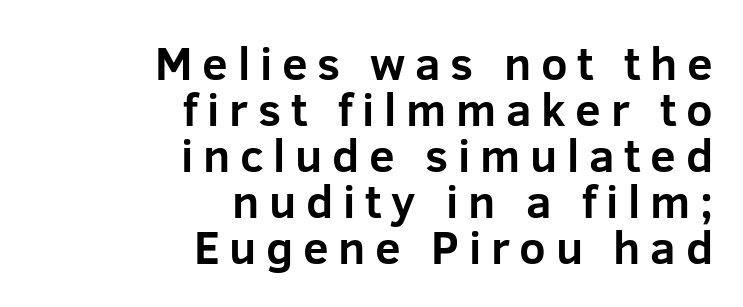
Q: Is the text bold? A: Yes.
Q: Is the text italic (slanted)? A: No, it is upright.
Q: Is the typeface a serif or a sans-serif typeface? A: Sans-serif.
Q: Is the text underlined? A: No.
Q: How is the paragraph aligned? A: Right-aligned.
Q: Is the spacing between letters normal or unusually wide? A: Unusually wide.
Q: Is the spacing between lines tight, normal or loose? A: Tight.
Q: Width (condensed, normal, or wide)? A: Normal.
Q: Stroke contrast? A: Low.
Q: x-height? A: Medium.
Q: Monospaced? A: No.
